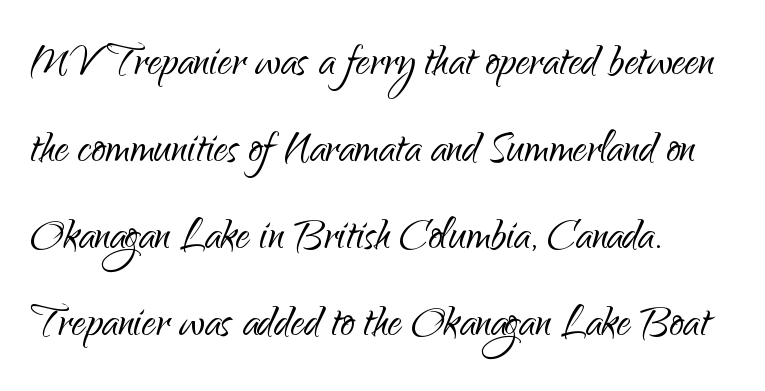
{"serif": "no", "bold": "no", "weight": "light", "width": "normal", "stroke_contrast": "low", "x_height": "small", "monospaced": "no", "underline": "no", "align": "left", "line_spacing": "normal", "line_spacing_ratio": 1.58, "letter_spacing": "normal", "letter_spacing_em": 0.0, "glyph_px": 55}
